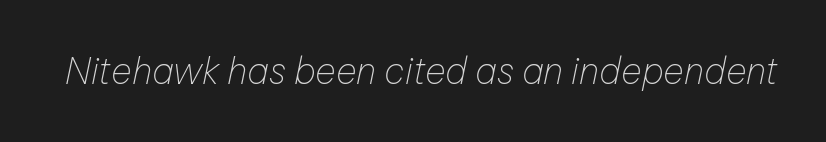
{"italic": "yes", "lean": "right", "slant_degrees": 12, "bold": "no", "weight": "thin", "width": "normal", "stroke_contrast": "low", "x_height": "medium", "monospaced": "no", "underline": "no", "letter_spacing": "normal", "letter_spacing_em": 0.0, "glyph_px": 36}
